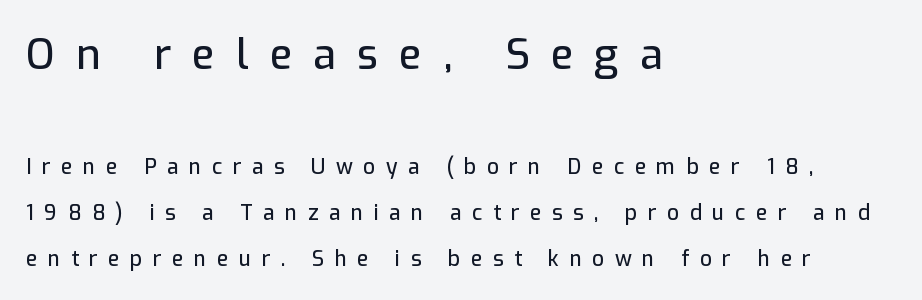
The image shows 42 px sans-serif type, upright; set left-aligned, loose line spacing (2.2x), unusually wide letter spacing (+0.5 em), not underlined; the first (top) block is 2.0x larger; low stroke contrast and a medium x-height.
